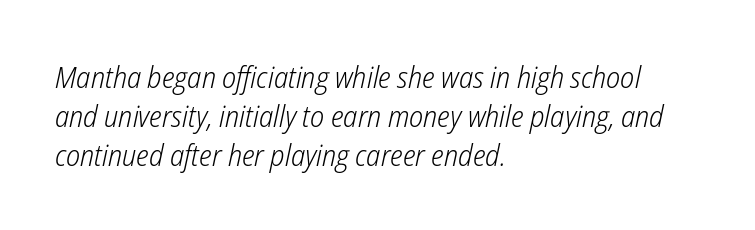
The image shows 30 px light, condensed type, italic (leaning right); set left-aligned, normal line spacing (1.3x), normal letter spacing, not underlined; low stroke contrast and a medium x-height.
